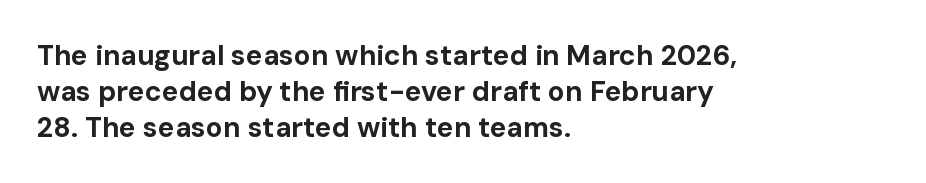
The image shows 28 px bold sans-serif type, upright; set left-aligned, normal line spacing (1.28x), normal letter spacing, not underlined; low stroke contrast and a medium x-height.
